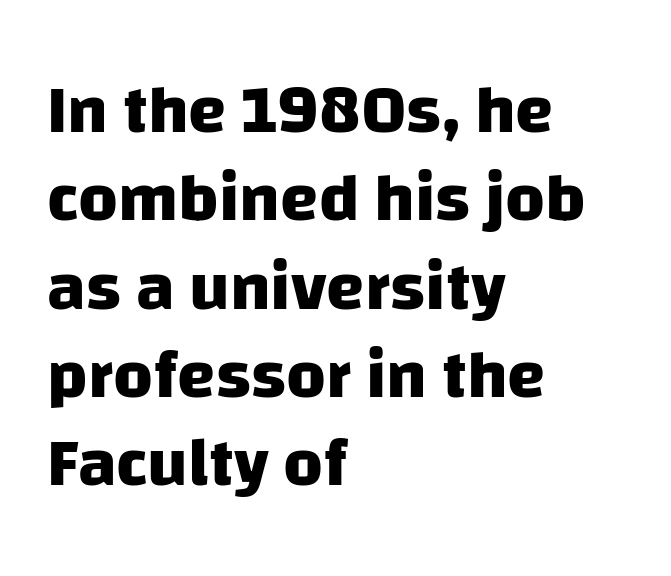
The line-height multiplier appears to be the usual default. Glance below the letters and you will spot only blank space. Words appear dense and cohesive because spacing is normal. Layout note: lines flush left.
